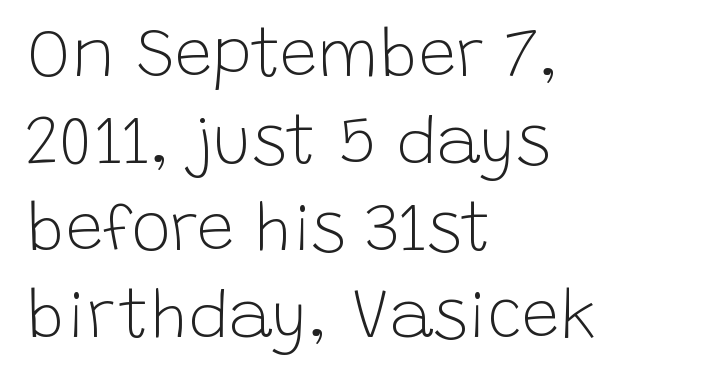
{"serif": "no", "italic": "no", "bold": "no", "weight": "light", "width": "normal", "stroke_contrast": "low", "x_height": "large", "monospaced": "no", "underline": "no", "align": "left", "line_spacing": "normal", "line_spacing_ratio": 1.3, "letter_spacing": "normal", "letter_spacing_em": 0.0, "glyph_px": 67}
